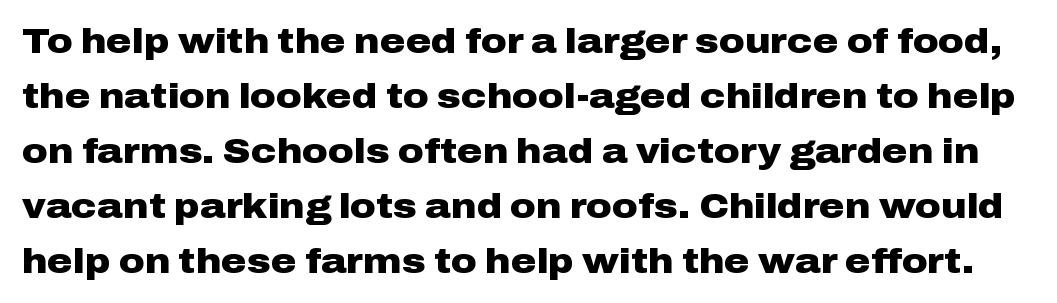
{"serif": "no", "italic": "no", "bold": "yes", "weight": "heavy", "width": "wide", "stroke_contrast": "low", "x_height": "medium", "monospaced": "no", "underline": "no", "line_spacing": "normal", "line_spacing_ratio": 1.57, "letter_spacing": "normal", "letter_spacing_em": 0.0, "glyph_px": 35}
